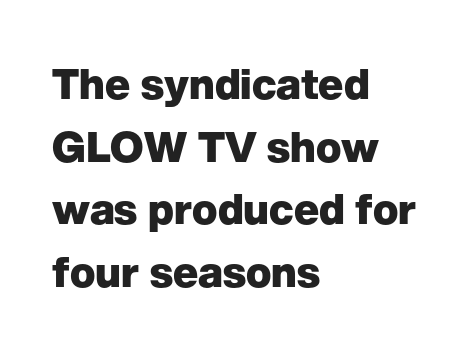
Is this a fixed-width face? No — the glyphs have proportional, varying widths. The leading is moderate, giving the passage an even texture. The designer went with a sans here, leaving each stem footless. Style check: upright. The line texture is even and compact thanks to regular tracking. Anything drawn beneath the words? Only blank space.
